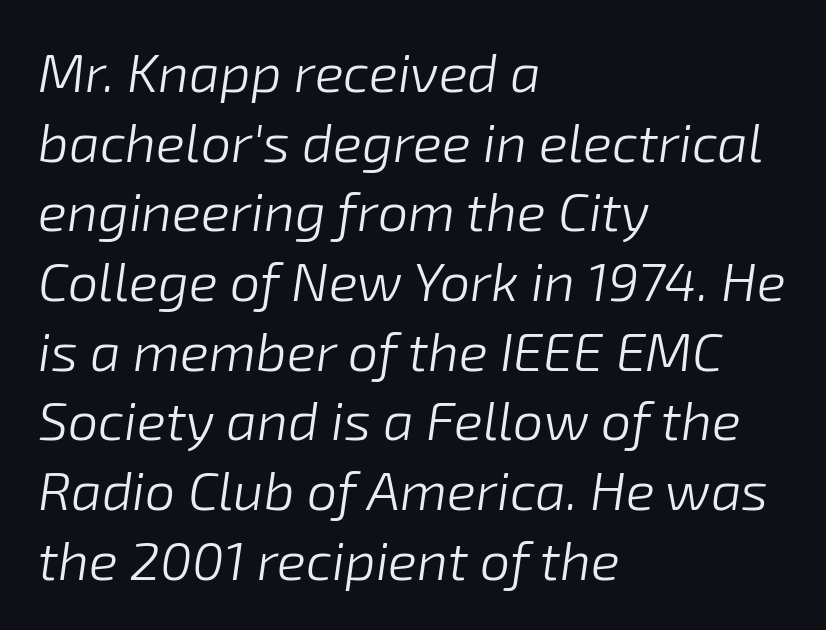
Q: Is the text bold? A: No.
Q: Is the text italic (slanted)? A: Yes, it leans right by about 8 degrees.
Q: Is the text underlined? A: No.
Q: How is the paragraph aligned? A: Left-aligned.
Q: Is the spacing between letters normal or unusually wide? A: Normal.
Q: Is the spacing between lines tight, normal or loose? A: Normal.
Q: Width (condensed, normal, or wide)? A: Normal.
Q: Stroke contrast? A: Low.
Q: x-height? A: Medium.
Q: Monospaced? A: No.
